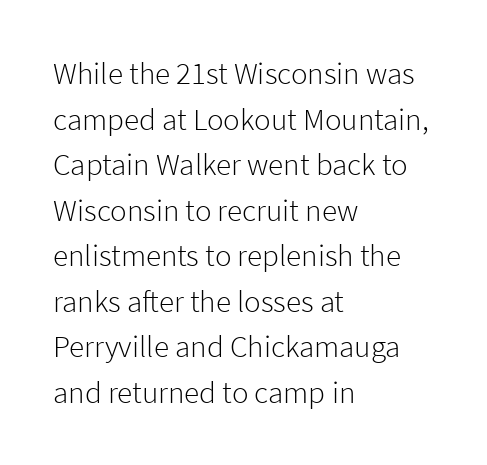
The image shows 31 px light sans-serif type, upright; set left-aligned, normal line spacing (1.47x), normal letter spacing, not underlined; low stroke contrast and a medium x-height.
